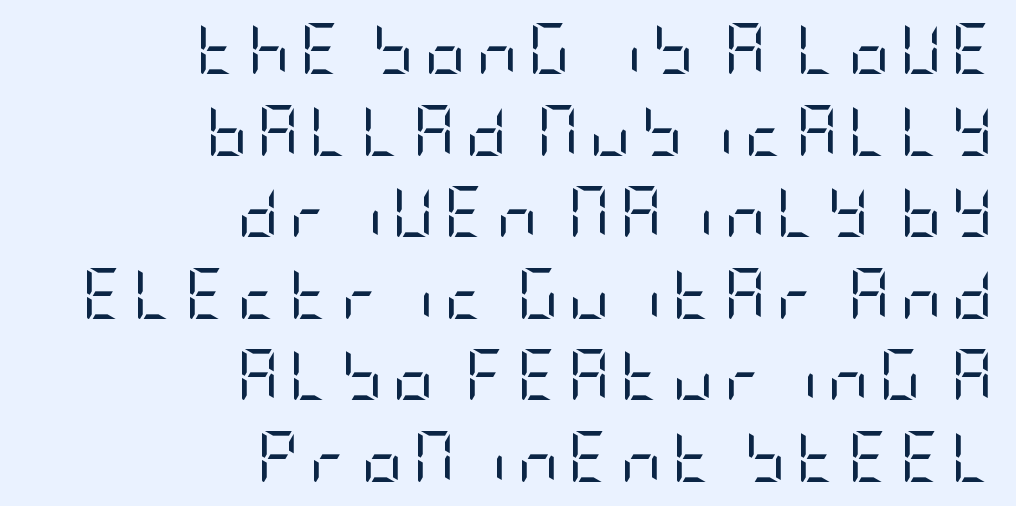
Q: Is the text bold? A: No.
Q: Is the text italic (slanted)? A: No, it is upright.
Q: Is the typeface a serif or a sans-serif typeface? A: Sans-serif.
Q: Is the text underlined? A: No.
Q: How is the paragraph aligned? A: Right-aligned.
Q: Is the spacing between letters normal or unusually wide? A: Unusually wide.
Q: Is the spacing between lines tight, normal or loose? A: Normal.
Q: Width (condensed, normal, or wide)? A: Condensed.
Q: Stroke contrast? A: Low.
Q: x-height? A: Large.
